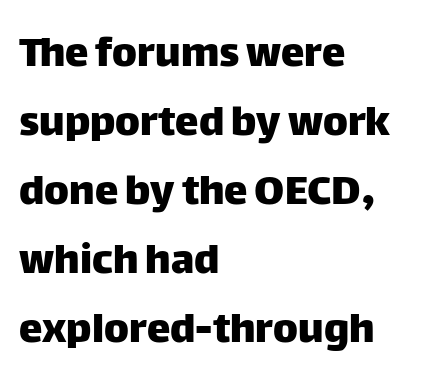
Q: Is the text italic (slanted)? A: No, it is upright.
Q: Is the typeface a serif or a sans-serif typeface? A: Sans-serif.
Q: Is the text underlined? A: No.
Q: How is the paragraph aligned? A: Left-aligned.
Q: Is the spacing between letters normal or unusually wide? A: Normal.
Q: Is the spacing between lines tight, normal or loose? A: Normal.
Q: Width (condensed, normal, or wide)? A: Normal.
Q: Stroke contrast? A: Low.
Q: x-height? A: Large.
Q: Monospaced? A: No.
